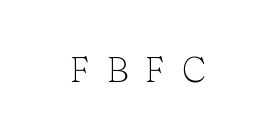
Font category for this specimen: serif. The face used here is proportionally spaced, like ordinary book or web type. It's the straight-up-and-down kind of type. The gap between lines stays unmarked.
